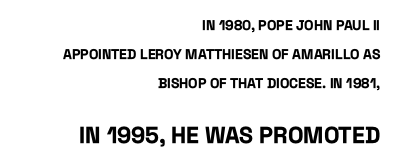
Teacher's note: observe the even right margin — that is flush-right alignment. Rule under the text: the space is simply empty. Italic? Not at all — the glyphs are vertical. This sample uses plain, unmodified letter spacing.
